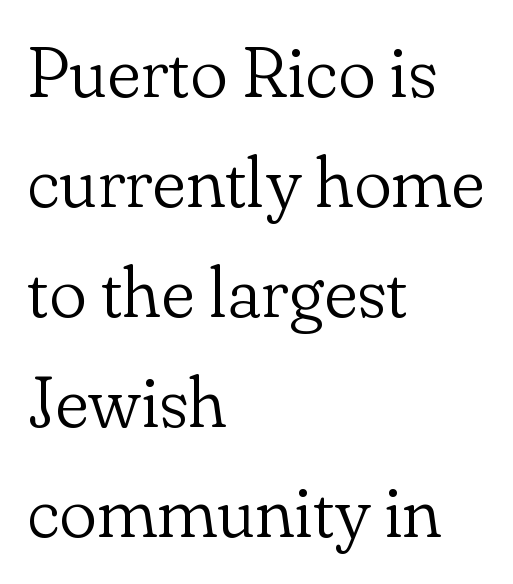
Q: Is the text bold? A: No.
Q: Is the text italic (slanted)? A: No, it is upright.
Q: Is the typeface a serif or a sans-serif typeface? A: Serif.
Q: Is the text underlined? A: No.
Q: How is the paragraph aligned? A: Left-aligned.
Q: Is the spacing between letters normal or unusually wide? A: Normal.
Q: Is the spacing between lines tight, normal or loose? A: Normal.
Q: Width (condensed, normal, or wide)? A: Normal.
Q: Stroke contrast? A: Low.
Q: x-height? A: Small.
Q: Monospaced? A: No.
